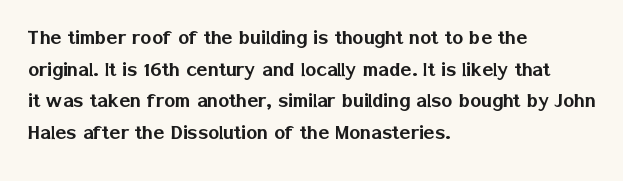
The letterforms sit shoulder to shoulder at normal distance. The paragraph has a hard left edge and a soft right edge. A clean baseline with only descenders dipping below it. No italicization has been applied; the sample stays upright.
